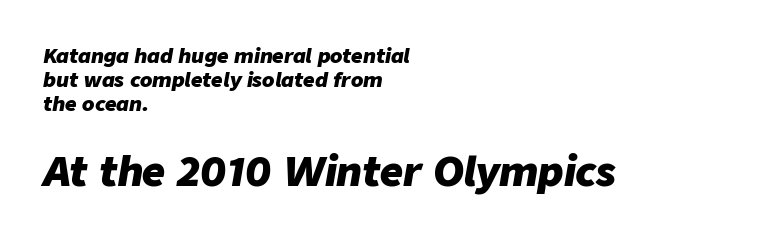
{"italic": "yes", "lean": "right", "slant_degrees": 9, "bold": "yes", "weight": "heavy", "width": "normal", "stroke_contrast": "low", "x_height": "medium", "monospaced": "no", "underline": "no", "align": "left", "line_spacing_ratio": 1.2, "letter_spacing": "normal", "letter_spacing_em": 0.0, "larger_block": "second", "size_ratio": 2.0, "glyph_px": 40}
